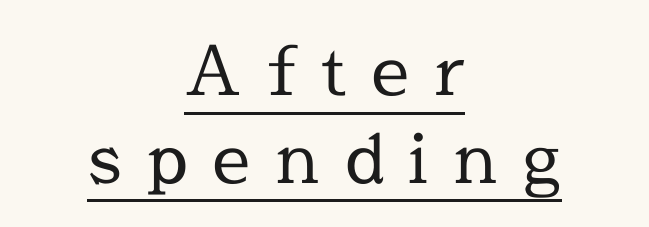
The image shows 68 px regular-weight serif type, upright; set centered, normal line spacing (1.29x), unusually wide letter spacing (+0.37 em), underlined; a medium x-height.
